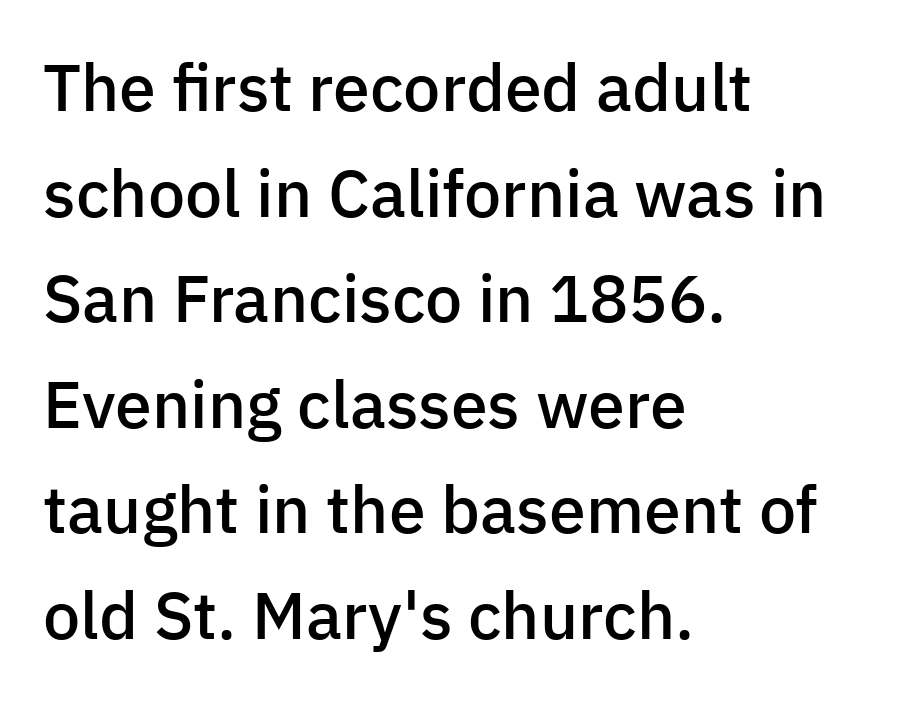
The image shows 66 px semibold sans-serif type, upright; set left-aligned, normal line spacing (1.6x), normal letter spacing, not underlined; low stroke contrast and a medium x-height.
